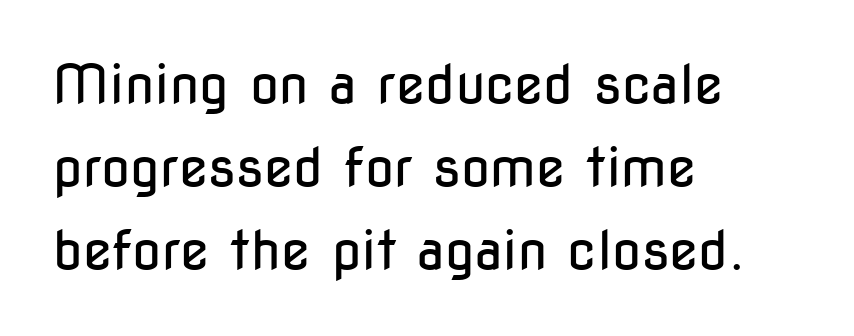
The space directly below the letters is spotless. Spacing verdict: proportional, widths tailored to each character. Type style note: lacks serifs. This rendering uses left alignment, leaving the right contour irregular. Nothing unusual about the tracking: characters are spaced as the font intends.
